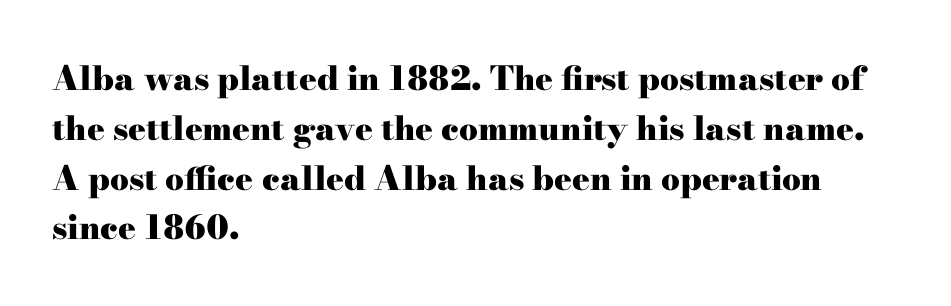
One glance says typical: line gaps are just what's usual. Characters follow at the spacing the type designer built in. Its strokes are broad and dark, the hallmark of bold type. You can tell it's not italic because the verticals are truly vertical. If you drew a ruler down the left edge, every line would touch it. Beneath every word, the page is bare.
